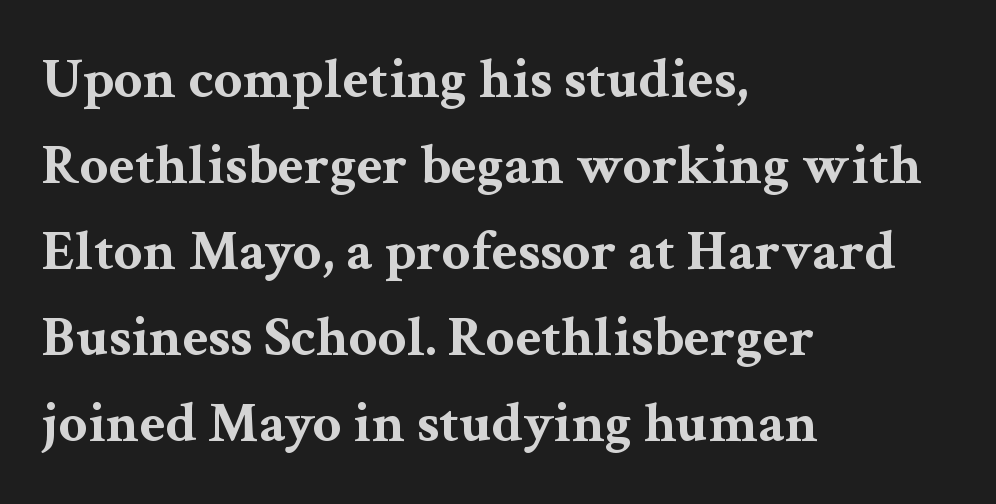
Q: Is the text bold? A: Yes.
Q: Is the text italic (slanted)? A: No, it is upright.
Q: Is the typeface a serif or a sans-serif typeface? A: Serif.
Q: Is the text underlined? A: No.
Q: How is the paragraph aligned? A: Left-aligned.
Q: Is the spacing between letters normal or unusually wide? A: Normal.
Q: Is the spacing between lines tight, normal or loose? A: Normal.
Q: Width (condensed, normal, or wide)? A: Wide.
Q: Stroke contrast? A: Medium.
Q: x-height? A: Medium.
Q: Monospaced? A: No.
